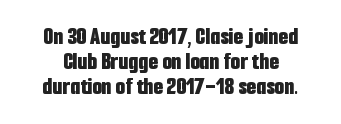
The image shows 25 px bold type, upright; set tight line spacing (1.01x), normal letter spacing, not underlined.
